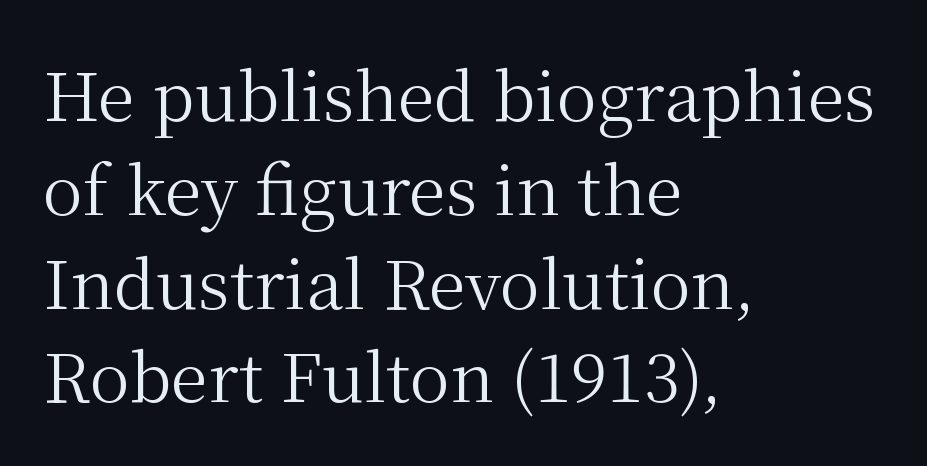
Q: Is the text bold? A: No.
Q: Is the text italic (slanted)? A: No, it is upright.
Q: Is the typeface a serif or a sans-serif typeface? A: Serif.
Q: Is the text underlined? A: No.
Q: How is the paragraph aligned? A: Left-aligned.
Q: Is the spacing between letters normal or unusually wide? A: Normal.
Q: Is the spacing between lines tight, normal or loose? A: Normal.
Q: Width (condensed, normal, or wide)? A: Normal.
Q: Stroke contrast? A: Medium.
Q: x-height? A: Medium.
Q: Monospaced? A: No.
